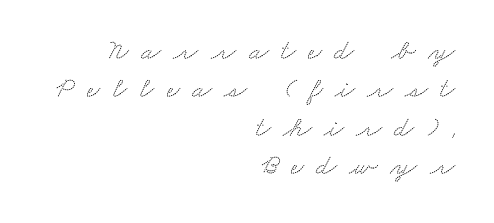
The image shows 29 px wide serif type; set right-aligned, normal line spacing (1.32x), unusually wide letter spacing (+0.43 em), not underlined; medium stroke contrast and a small x-height.
